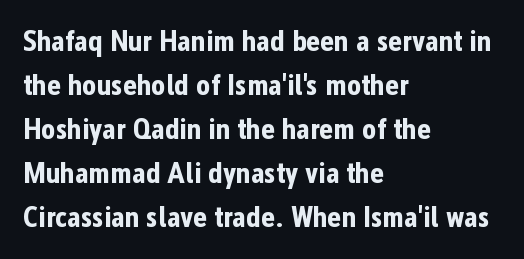
Q: Is the text bold? A: Yes.
Q: Is the text italic (slanted)? A: No, it is upright.
Q: Is the typeface a serif or a sans-serif typeface? A: Sans-serif.
Q: Is the text underlined? A: No.
Q: How is the paragraph aligned? A: Left-aligned.
Q: Is the spacing between letters normal or unusually wide? A: Normal.
Q: Is the spacing between lines tight, normal or loose? A: Normal.
Q: Width (condensed, normal, or wide)? A: Condensed.
Q: Stroke contrast? A: Low.
Q: x-height? A: Medium.
Q: Monospaced? A: No.
